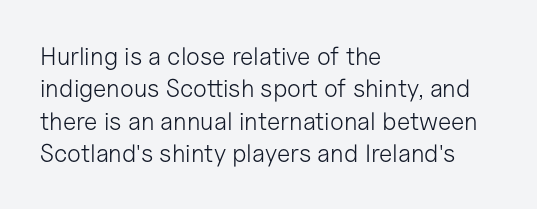
The image shows 25 px text type, upright; set left-aligned, normal line spacing (1.3x), normal letter spacing, not underlined.
